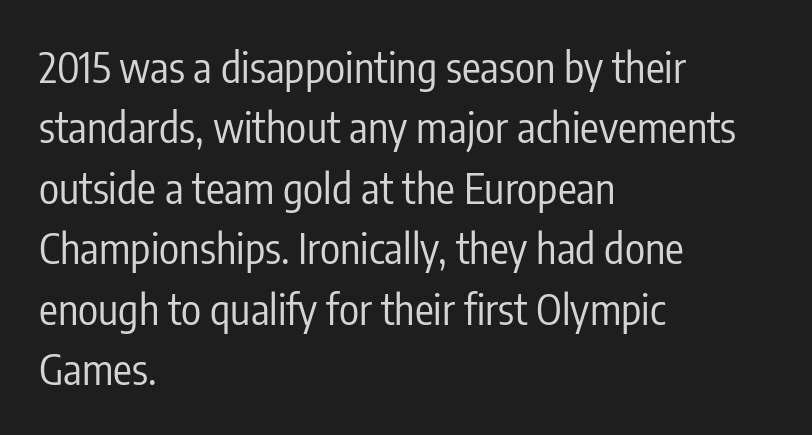
The image shows 42 px regular-weight, condensed sans-serif type, upright; set left-aligned, normal line spacing (1.44x), normal letter spacing, not underlined; low stroke contrast and a medium x-height.
